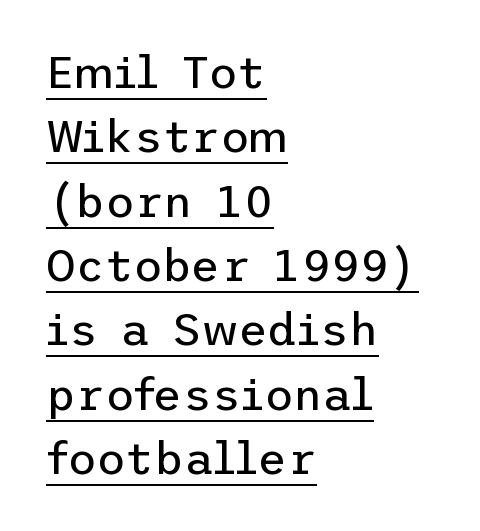
Q: Is the text bold? A: No.
Q: Is the text italic (slanted)? A: No, it is upright.
Q: Is the typeface a serif or a sans-serif typeface? A: Sans-serif.
Q: Is the text underlined? A: Yes.
Q: How is the paragraph aligned? A: Left-aligned.
Q: Is the spacing between letters normal or unusually wide? A: Normal.
Q: Is the spacing between lines tight, normal or loose? A: Normal.
Q: Width (condensed, normal, or wide)? A: Normal.
Q: Stroke contrast? A: Low.
Q: x-height? A: Medium.
